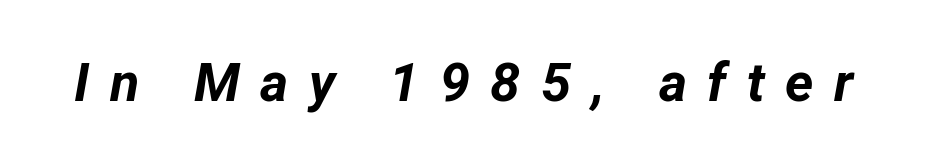
The image shows 54 px bold type, italic (leaning right); set unusually wide letter spacing (+0.38 em), not underlined; low stroke contrast and a medium x-height.
